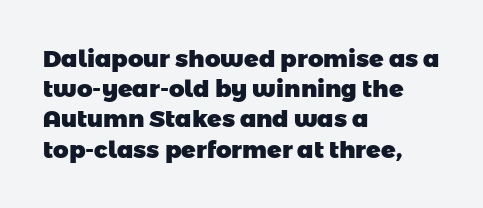
The image shows 24 px bold type; set left-aligned, normal line spacing (1.26x), normal letter spacing, not underlined.
